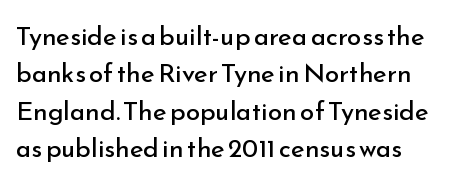
{"italic": "no", "bold": "no", "underline": "no", "align": "left", "line_spacing": "normal", "line_spacing_ratio": 1.44, "letter_spacing": "normal", "letter_spacing_em": 0.0, "glyph_px": 26}
